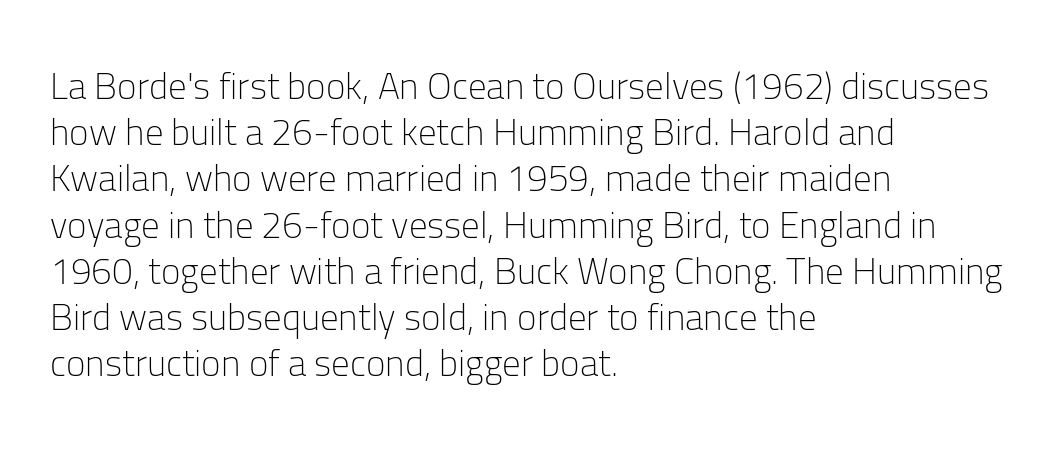
Q: Is the text bold? A: No.
Q: Is the text italic (slanted)? A: No, it is upright.
Q: Is the typeface a serif or a sans-serif typeface? A: Sans-serif.
Q: Is the text underlined? A: No.
Q: How is the paragraph aligned? A: Left-aligned.
Q: Is the spacing between letters normal or unusually wide? A: Normal.
Q: Is the spacing between lines tight, normal or loose? A: Normal.
Q: Width (condensed, normal, or wide)? A: Normal.
Q: Stroke contrast? A: Low.
Q: x-height? A: Medium.
Q: Monospaced? A: No.
